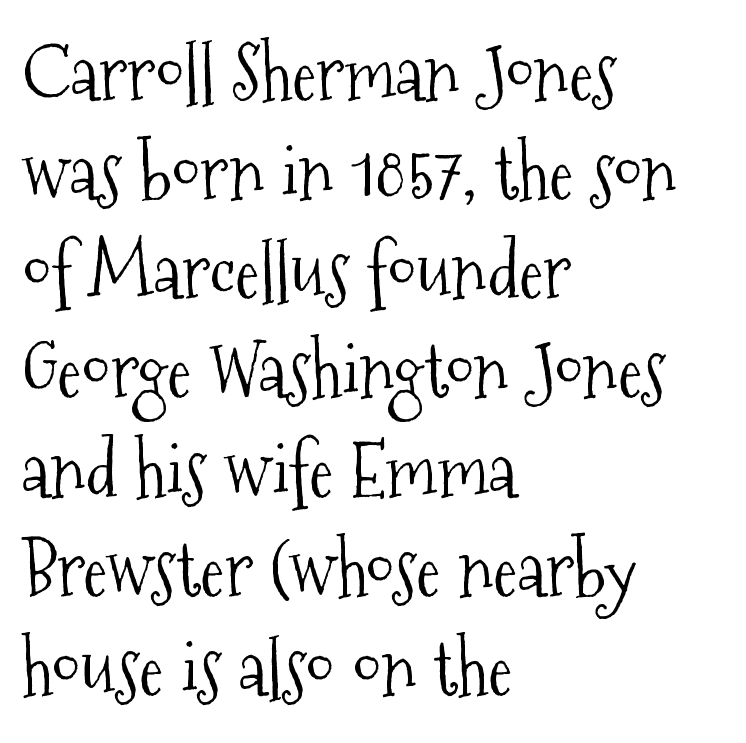
Q: Is the text bold? A: No.
Q: Is the text italic (slanted)? A: No, it is upright.
Q: Is the typeface a serif or a sans-serif typeface? A: Serif.
Q: Is the text underlined? A: No.
Q: How is the paragraph aligned? A: Left-aligned.
Q: Is the spacing between letters normal or unusually wide? A: Normal.
Q: Is the spacing between lines tight, normal or loose? A: Normal.
Q: Width (condensed, normal, or wide)? A: Condensed.
Q: Stroke contrast? A: Medium.
Q: x-height? A: Medium.
Q: Monospaced? A: No.
